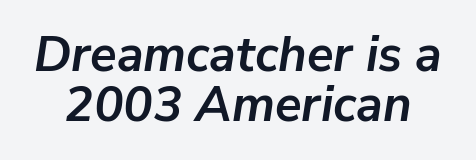
The image shows 49 px semibold type, italic (leaning right); set tight line spacing (1.02x), normal letter spacing, not underlined; low stroke contrast and a medium x-height.
